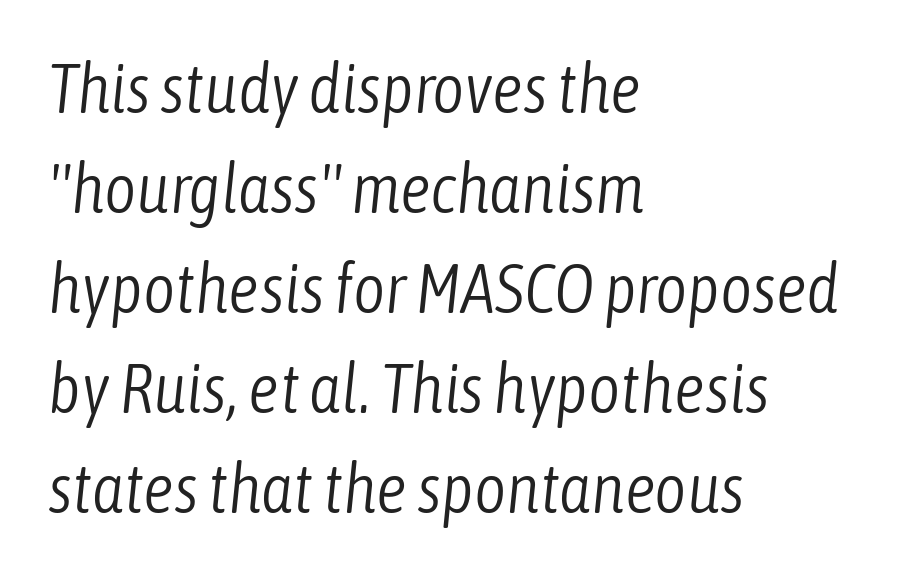
The image shows 69 px light, condensed type, italic (leaning right); set left-aligned, normal line spacing (1.45x), normal letter spacing, not underlined; low stroke contrast and a medium x-height.
